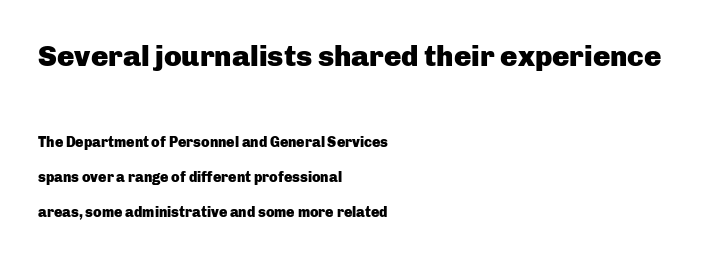
{"serif": "no", "italic": "no", "bold": "yes", "weight": "heavy", "width": "normal", "stroke_contrast": "low", "x_height": "medium", "monospaced": "no", "underline": "no", "align": "left", "line_spacing": "loose", "line_spacing_ratio": 2.49, "letter_spacing": "normal", "letter_spacing_em": 0.0, "larger_block": "first", "size_ratio": 2.07, "glyph_px": 29}
